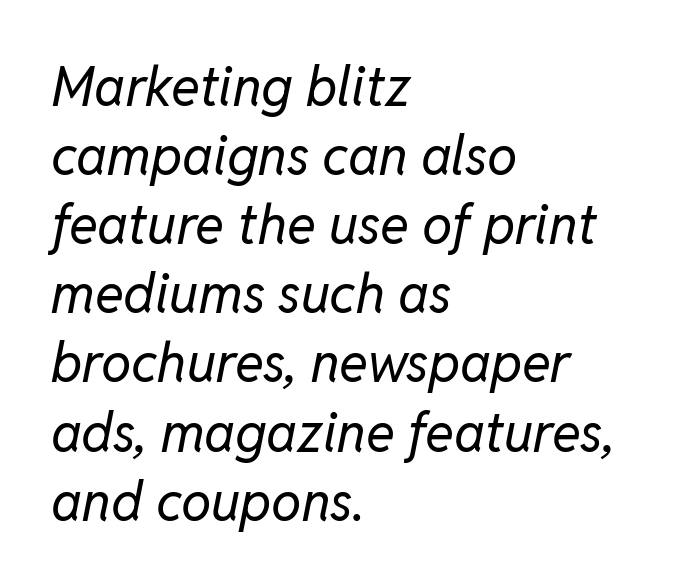
The image shows 54 px regular-weight type, italic (leaning right); set left-aligned, normal line spacing (1.28x), normal letter spacing, not underlined; low stroke contrast and a medium x-height.
